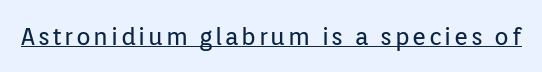
Q: Is the text bold? A: No.
Q: Is the text italic (slanted)? A: No, it is upright.
Q: Is the text underlined? A: Yes.
